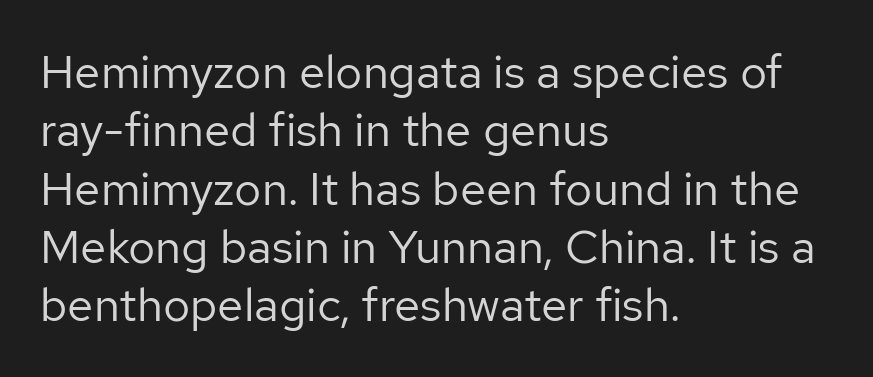
{"serif": "no", "italic": "no", "bold": "no", "weight": "regular", "width": "normal", "stroke_contrast": "low", "x_height": "medium", "monospaced": "no", "underline": "no", "align": "left", "line_spacing_ratio": 1.24, "letter_spacing": "normal", "letter_spacing_em": 0.0, "glyph_px": 47}
